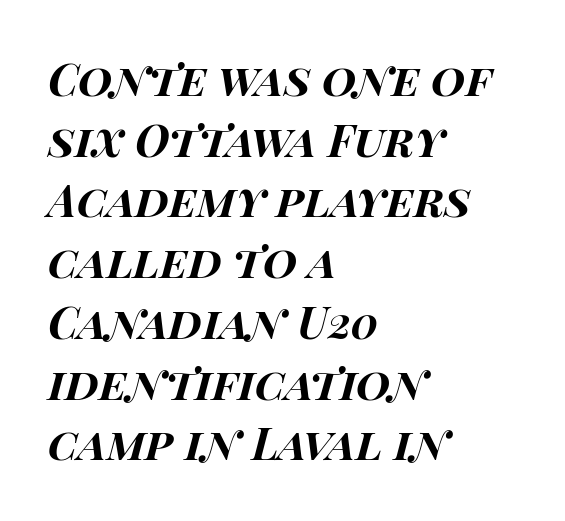
Q: Is the text bold? A: Yes.
Q: Is the text italic (slanted)? A: Yes, it leans right by about 15 degrees.
Q: Is the text underlined? A: No.
Q: How is the paragraph aligned? A: Left-aligned.
Q: Is the spacing between letters normal or unusually wide? A: Normal.
Q: Is the spacing between lines tight, normal or loose? A: Normal.
Q: Width (condensed, normal, or wide)? A: Wide.
Q: Stroke contrast? A: High.
Q: x-height? A: Large.
Q: Monospaced? A: No.
